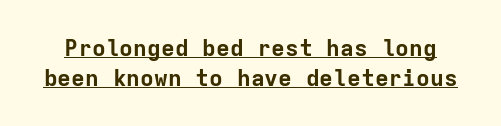
On the weight axis this lands at bold, roughly 700. Leading matches the norm, producing a regular column. This is underlined copy, the kind a proofreader might mark for attention. Ascenders rise straight up at ninety degrees. Tracking value appears to be zero — textbook default spacing.
